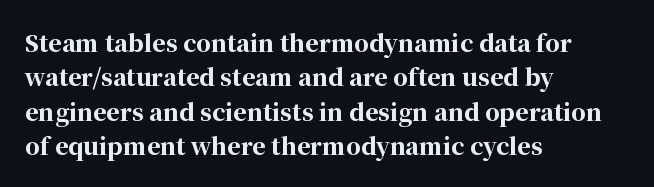
Q: Is the text bold? A: Yes.
Q: Is the text italic (slanted)? A: No, it is upright.
Q: Is the text underlined? A: No.
Q: How is the paragraph aligned? A: Left-aligned.
Q: Is the spacing between letters normal or unusually wide? A: Normal.
Q: Is the spacing between lines tight, normal or loose? A: Normal.
